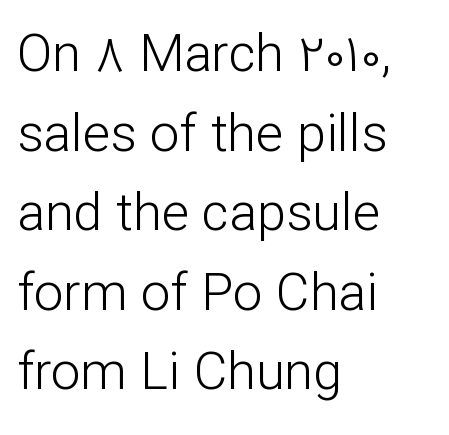
One glance says typical: line gaps are just what's usual. Where is the straight margin? On the left. The letterforms sit at book weight or below. Tall strokes in this sample are plumb rather than angled. Honestly, there is no underline to notice here at all. Typographically, this falls in the sans-serif category.
